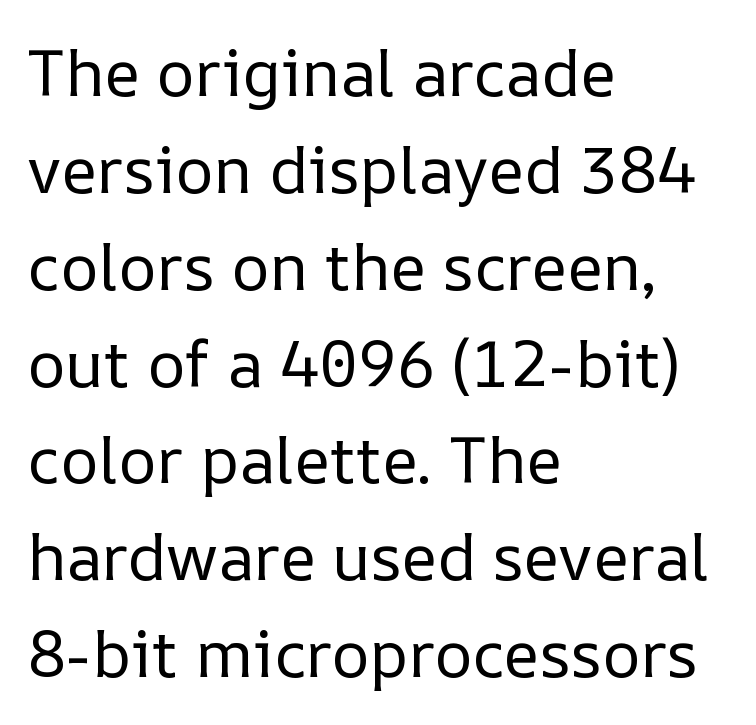
The letters stand straight up with perfectly vertical stems. Here the designer chose a conventional face with non-uniform glyph widths. Just letters on the line, the space beneath them empty. If you drew a ruler down the left edge, every line would touch it. Each stroke keeps to a modest, everyday thickness or less. Letter spacing: default.
